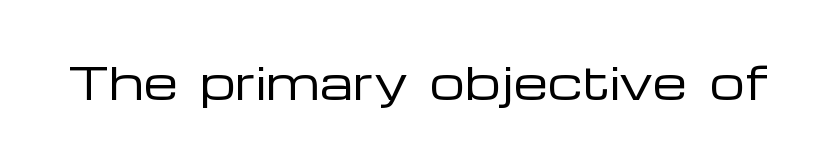
The image shows 44 px regular-weight, wide sans-serif type, upright; set normal letter spacing, not underlined; low stroke contrast and a medium x-height.
